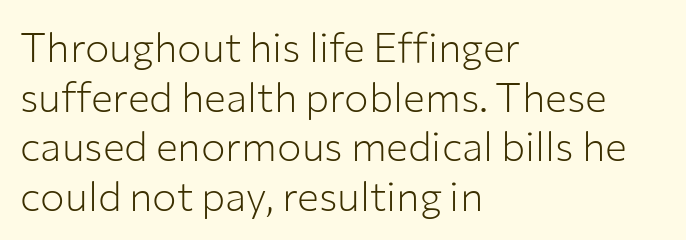
This is not heavy type; no bold has been used. Anything drawn beneath the words? Only blank space. Short and long lines alike share a common starting point at left. Notice how the stems are strictly vertical — no italics here.
